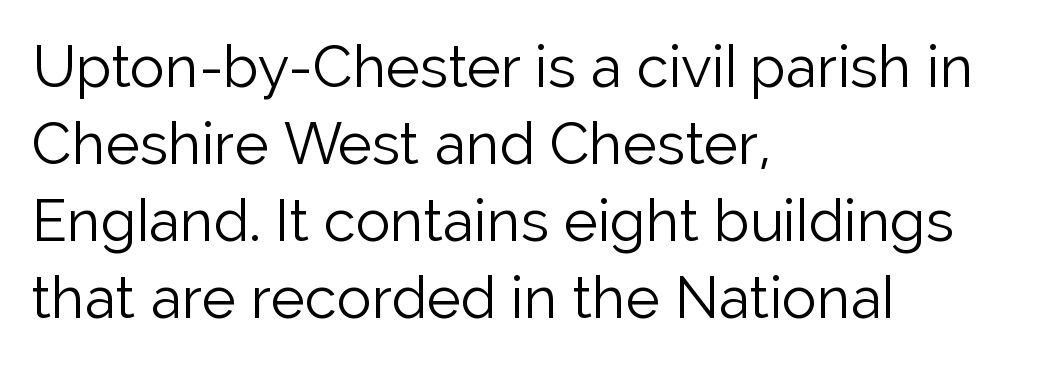
Successive baselines arrive at the customary interval. Tracking here is standard; glyphs follow each other at the usual distance. You can tell from the bare stems that sans-serif type was used. The letters stand upright; this is a roman face.
